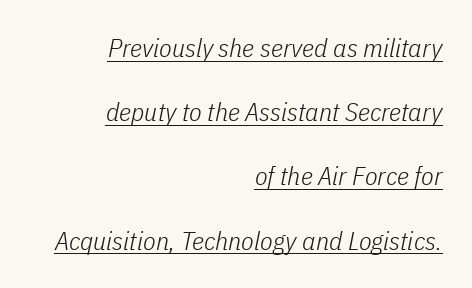
{"italic": "yes", "lean": "right", "slant_degrees": 11, "bold": "no", "underline": "yes", "align": "right", "line_spacing": "loose", "line_spacing_ratio": 2.47, "letter_spacing": "normal", "letter_spacing_em": 0.0, "glyph_px": 26}
